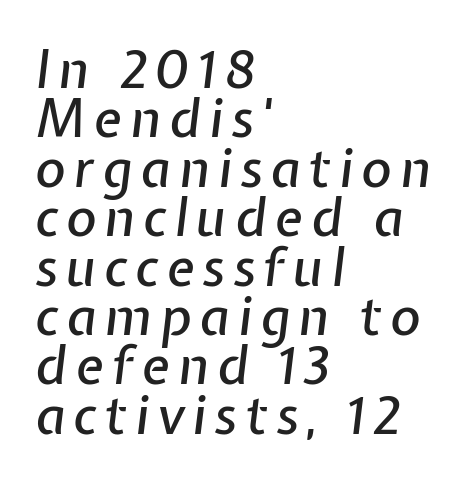
Q: Is the text italic (slanted)? A: Yes, it leans right by about 7 degrees.
Q: Is the text underlined? A: No.
Q: How is the paragraph aligned? A: Left-aligned.
Q: Is the spacing between lines tight, normal or loose? A: Tight.
Q: Width (condensed, normal, or wide)? A: Normal.
Q: Stroke contrast? A: Low.
Q: x-height? A: Medium.
Q: Monospaced? A: No.
